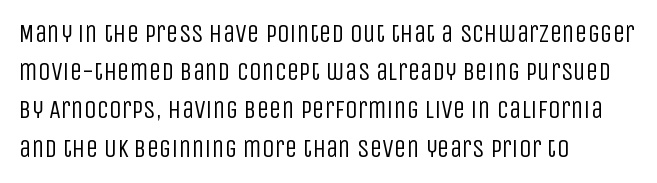
The glyphs are unaccompanied by any horizontal stroke below them. Posture: vertical. These lines keep a tight, regular rhythm from letter to letter. Interline gaps are of average width in this sample. The paragraph shown leans on its left margin.
